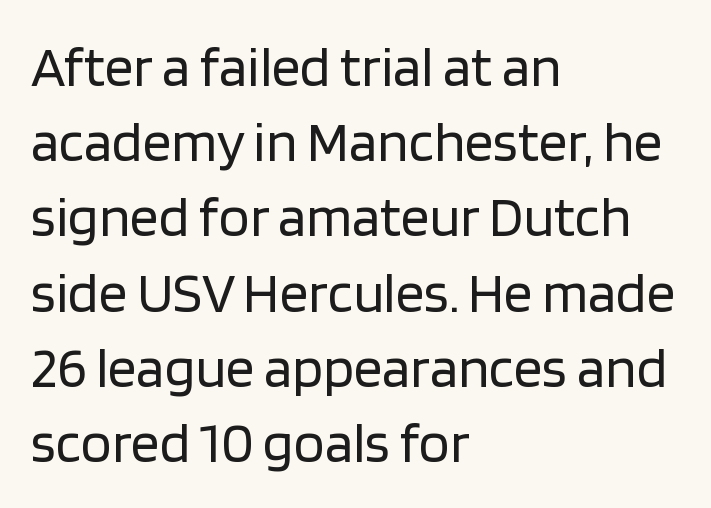
If you drew a ruler down the left edge, every line would touch it. Rule under the text: the space is simply empty. Summary of weight: not heavy and not bold. Inter-character spacing is left at the font's built-in metrics. Examine the stroke ends and you'll find no serifs. Whoever set this chose a conventional vertical rhythm.
